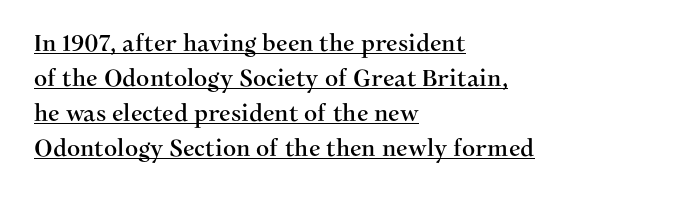
The image shows 23 px text type, upright; set left-aligned, normal line spacing (1.52x), normal letter spacing, underlined.
